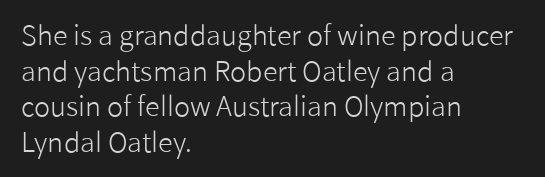
The image shows 27 px text type, upright; set left-aligned, normal line spacing (1.32x), normal letter spacing, not underlined.
